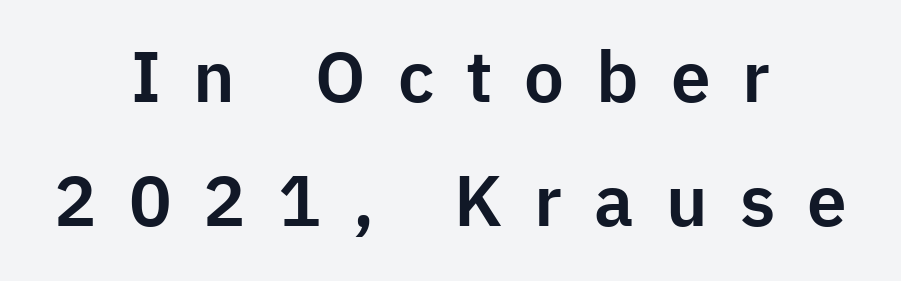
Compared with typical body copy, the letter spacing here is much looser. Leftover space on each line is divided equally before and after the words. Underlining? Definitely not there. Ascenders rise straight up at ninety degrees.
